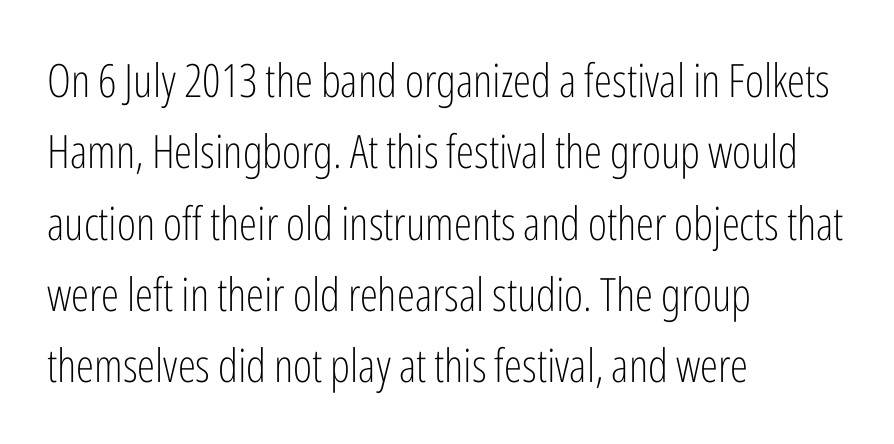
The image shows 46 px light, condensed sans-serif type, upright; set left-aligned, normal line spacing (1.55x), normal letter spacing, not underlined; low stroke contrast and a medium x-height.
